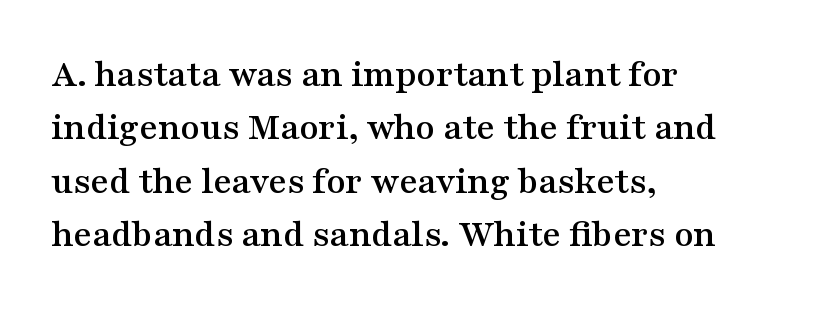
The image shows 39 px wide serif type, upright; set left-aligned, normal line spacing (1.37x), normal letter spacing, not underlined; medium stroke contrast and a medium x-height.
